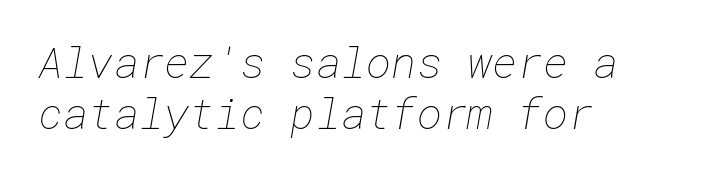
Q: Is the text bold? A: No.
Q: Is the text underlined? A: No.
Q: How is the paragraph aligned? A: Left-aligned.
Q: Is the spacing between letters normal or unusually wide? A: Normal.
Q: Width (condensed, normal, or wide)? A: Normal.
Q: Stroke contrast? A: Low.
Q: x-height? A: Medium.
